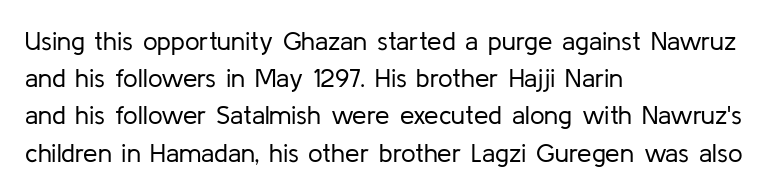
{"italic": "no", "bold": "no", "underline": "no", "align": "left", "line_spacing": "normal", "line_spacing_ratio": 1.43, "letter_spacing": "normal", "letter_spacing_em": 0.0, "glyph_px": 26}
